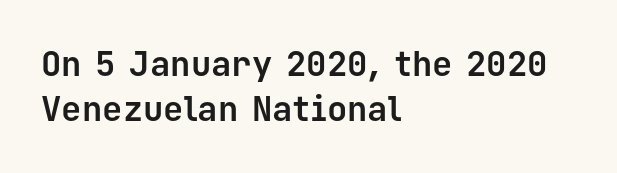
{"serif": "no", "italic": "no", "bold": "yes", "weight": "bold", "width": "normal", "stroke_contrast": "low", "x_height": "medium", "monospaced": "yes", "underline": "no", "align": "left", "line_spacing": "normal", "line_spacing_ratio": 1.31, "letter_spacing": "normal", "letter_spacing_em": 0.0, "glyph_px": 34}
